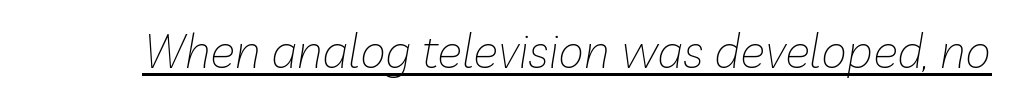
{"italic": "yes", "lean": "right", "slant_degrees": 10, "bold": "no", "weight": "thin", "width": "normal", "stroke_contrast": "low", "x_height": "medium", "monospaced": "no", "underline": "yes", "letter_spacing": "normal", "letter_spacing_em": 0.0, "glyph_px": 47}
